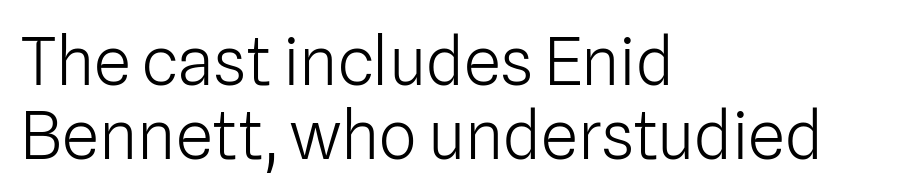
Q: Is the text bold? A: No.
Q: Is the text italic (slanted)? A: No, it is upright.
Q: Is the typeface a serif or a sans-serif typeface? A: Sans-serif.
Q: Is the text underlined? A: No.
Q: How is the paragraph aligned? A: Left-aligned.
Q: Is the spacing between letters normal or unusually wide? A: Normal.
Q: Is the spacing between lines tight, normal or loose? A: Tight.
Q: Width (condensed, normal, or wide)? A: Normal.
Q: Stroke contrast? A: Low.
Q: x-height? A: Medium.
Q: Monospaced? A: No.
